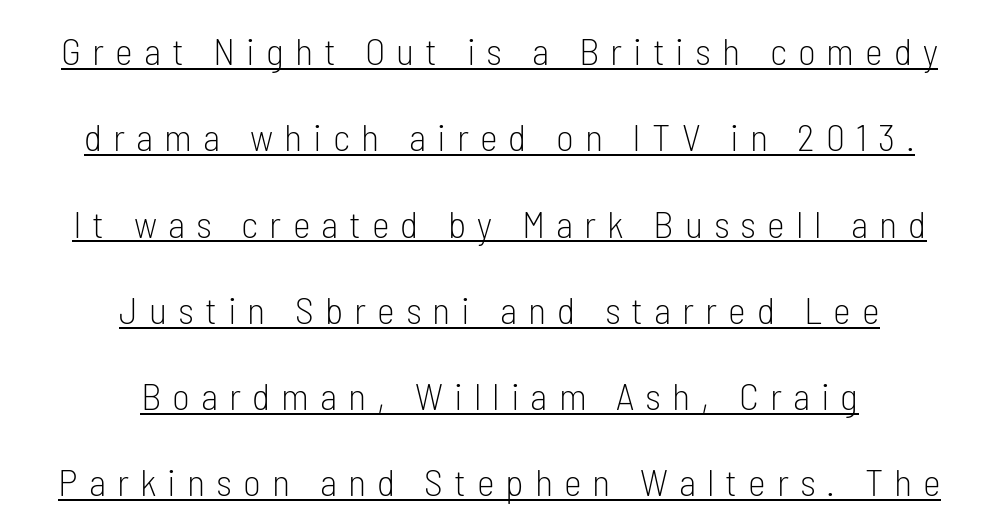
The image shows 38 px light, condensed sans-serif type, upright; set centered, loose line spacing (2.27x), unusually wide letter spacing (+0.29 em), underlined; low stroke contrast and a medium x-height.
